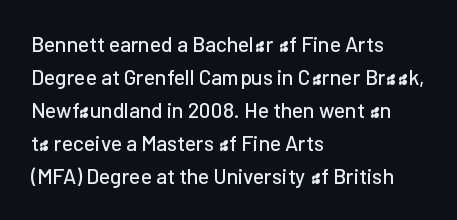
The image shows 21 px text type, upright; set left-aligned, normal line spacing (1.57x), normal letter spacing, not underlined.
